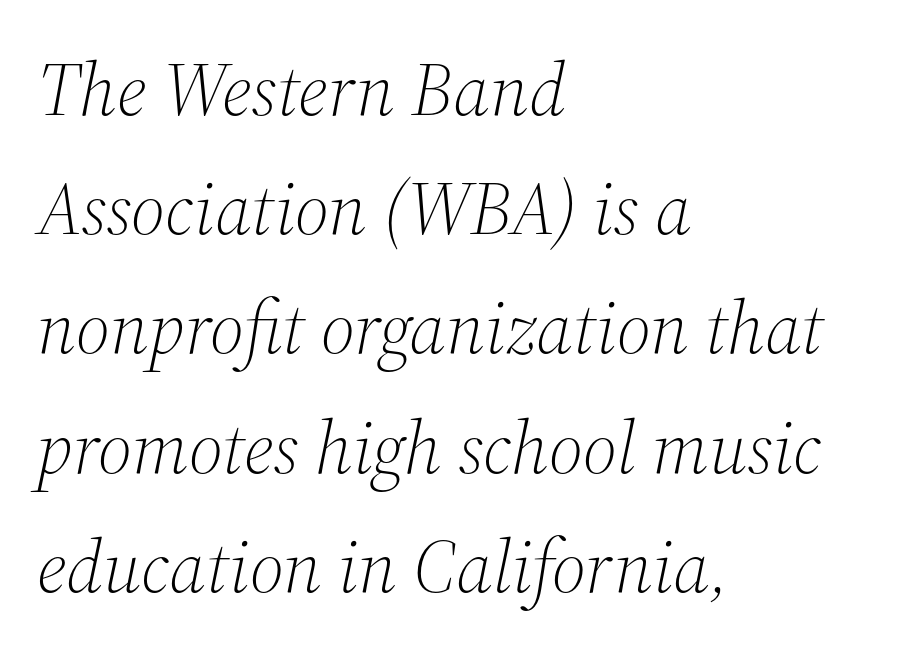
{"serif": "yes", "italic": "yes", "lean": "right", "slant_degrees": 12, "bold": "no", "weight": "light", "width": "normal", "stroke_contrast": "medium", "x_height": "medium", "monospaced": "no", "underline": "no", "align": "left", "line_spacing": "normal", "line_spacing_ratio": 1.59, "letter_spacing": "normal", "letter_spacing_em": 0.0, "glyph_px": 75}
